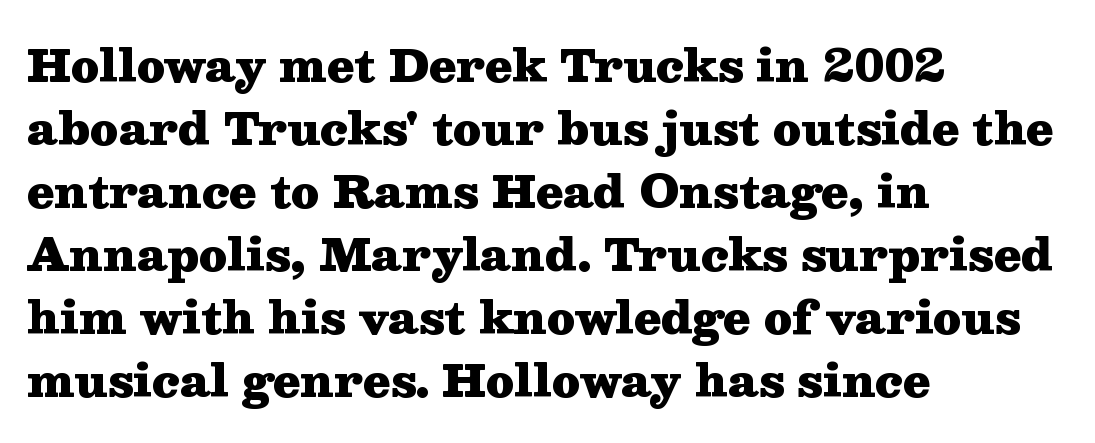
Q: Is the text bold? A: Yes.
Q: Is the text italic (slanted)? A: No, it is upright.
Q: Is the typeface a serif or a sans-serif typeface? A: Serif.
Q: Is the text underlined? A: No.
Q: How is the paragraph aligned? A: Left-aligned.
Q: Is the spacing between letters normal or unusually wide? A: Normal.
Q: Is the spacing between lines tight, normal or loose? A: Normal.
Q: Width (condensed, normal, or wide)? A: Wide.
Q: Stroke contrast? A: Medium.
Q: x-height? A: Medium.
Q: Monospaced? A: No.
